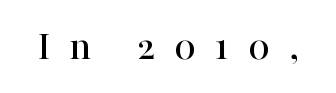
The image shows 43 px serif type, upright; set unusually wide letter spacing (+0.44 em), not underlined; high stroke contrast and a medium x-height.
